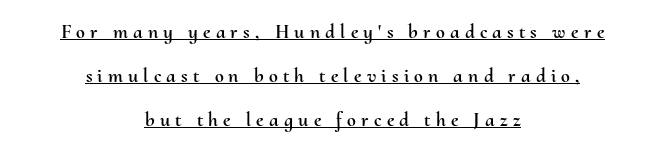
{"italic": "no", "underline": "yes", "align": "center", "line_spacing": "loose", "line_spacing_ratio": 2.21, "letter_spacing": "wide", "letter_spacing_em": 0.26, "glyph_px": 20}
